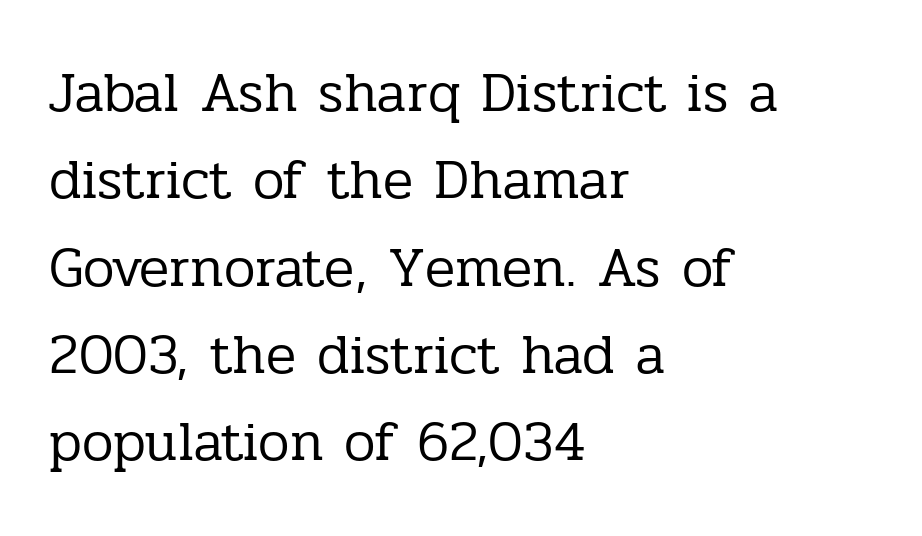
Q: Is the text bold? A: No.
Q: Is the text italic (slanted)? A: No, it is upright.
Q: Is the typeface a serif or a sans-serif typeface? A: Serif.
Q: Is the text underlined? A: No.
Q: How is the paragraph aligned? A: Left-aligned.
Q: Is the spacing between letters normal or unusually wide? A: Normal.
Q: Is the spacing between lines tight, normal or loose? A: Normal.
Q: Width (condensed, normal, or wide)? A: Normal.
Q: Stroke contrast? A: Low.
Q: x-height? A: Medium.
Q: Monospaced? A: No.
